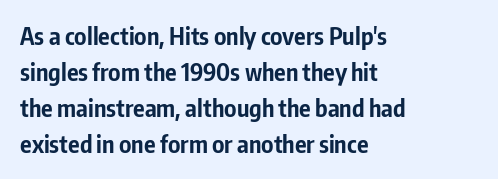
Q: Is the text bold? A: Yes.
Q: Is the text italic (slanted)? A: No, it is upright.
Q: Is the text underlined? A: No.
Q: How is the paragraph aligned? A: Left-aligned.
Q: Is the spacing between letters normal or unusually wide? A: Normal.
Q: Is the spacing between lines tight, normal or loose? A: Normal.
